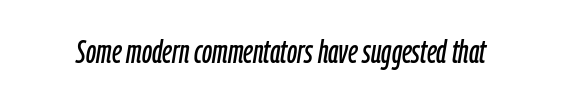
{"italic": "yes", "lean": "right", "slant_degrees": 9, "width": "condensed", "stroke_contrast": "low", "x_height": "medium", "monospaced": "no", "underline": "no", "letter_spacing": "normal", "letter_spacing_em": 0.0, "glyph_px": 33}
